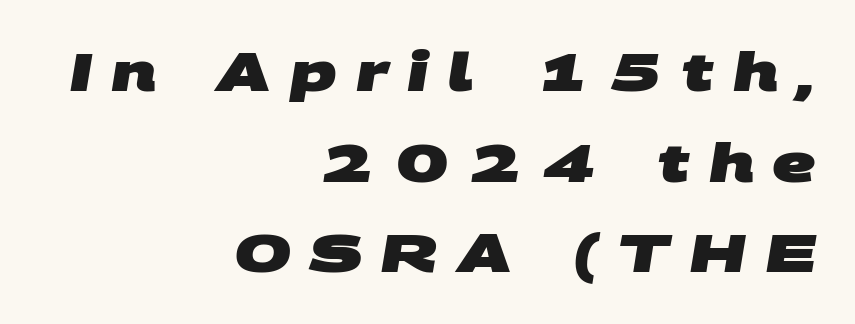
{"serif": "no", "bold": "yes", "weight": "heavy", "width": "wide", "stroke_contrast": "medium", "x_height": "large", "monospaced": "no", "underline": "no", "align": "right", "line_spacing_ratio": 1.71, "letter_spacing": "wide", "letter_spacing_em": 0.35, "glyph_px": 53}
